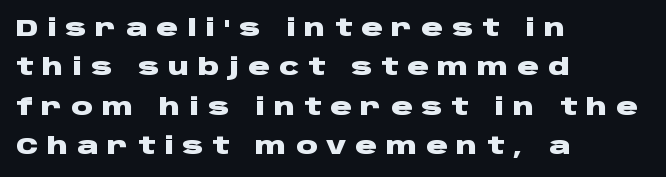
{"italic": "no", "bold": "yes", "underline": "no", "align": "left", "line_spacing": "normal", "line_spacing_ratio": 1.64, "letter_spacing": "wide", "letter_spacing_em": 0.37, "glyph_px": 24}
